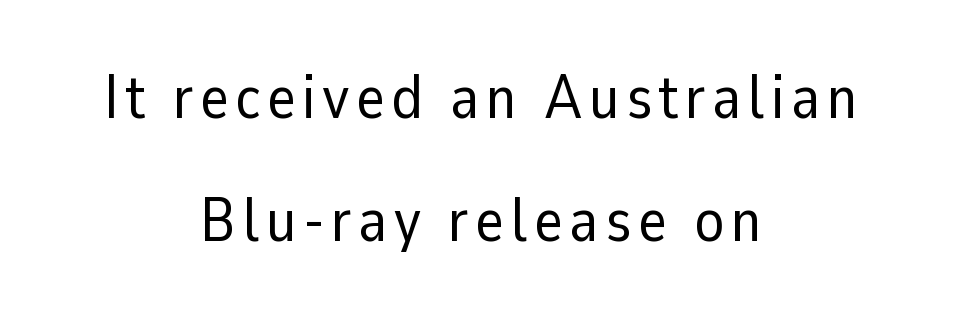
Quick note: interline space is abundant. This sample is center-justified, so both line endings float freely. Ink coverage per letter is moderate at most. The letters stand straight up with perfectly vertical stems. Honestly, there is no underline to notice here at all. Serifs: no, the terminals of the letterforms are clean.
